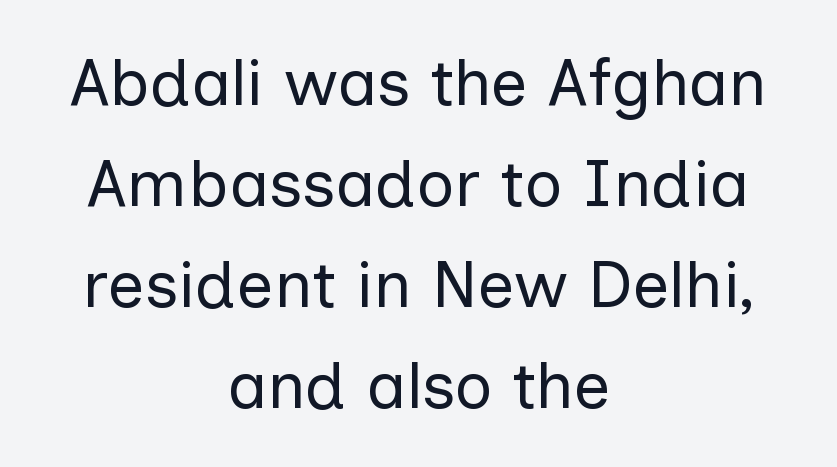
The image shows 66 px regular-weight sans-serif type, upright; set centered, normal line spacing (1.53x), normal letter spacing, not underlined; low stroke contrast and a medium x-height.
